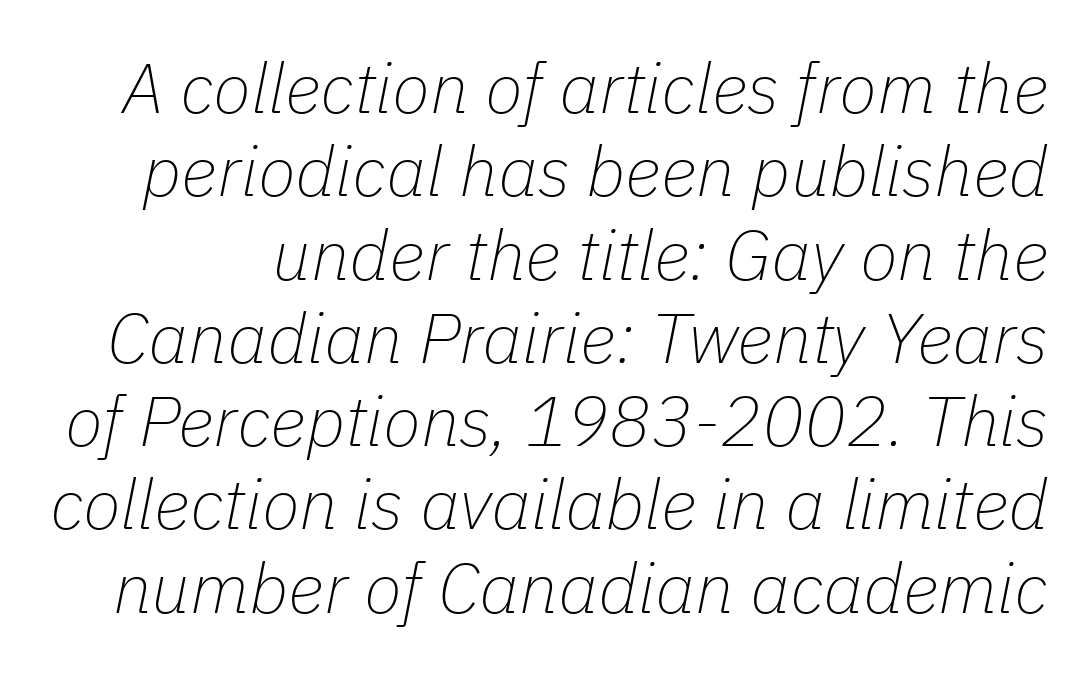
The image shows 70 px thin type, italic (leaning right); set line spacing 1.19x, normal letter spacing, not underlined; low stroke contrast and a medium x-height.
